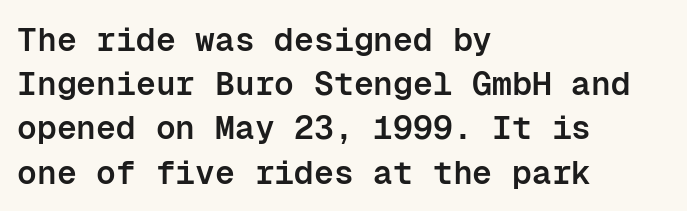
Q: Is the text bold? A: Semi-bold.
Q: Is the text italic (slanted)? A: No, it is upright.
Q: Is the typeface a serif or a sans-serif typeface? A: Sans-serif.
Q: Is the text underlined? A: No.
Q: How is the paragraph aligned? A: Left-aligned.
Q: Is the spacing between letters normal or unusually wide? A: Normal.
Q: Is the spacing between lines tight, normal or loose? A: Normal.
Q: Width (condensed, normal, or wide)? A: Normal.
Q: Stroke contrast? A: Low.
Q: x-height? A: Medium.
Q: Monospaced? A: Yes.
